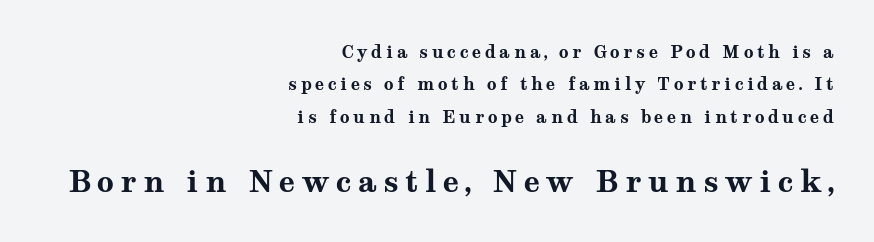
Q: Is the text bold? A: Yes.
Q: Is the text italic (slanted)? A: No, it is upright.
Q: Is the typeface a serif or a sans-serif typeface? A: Serif.
Q: Is the text underlined? A: No.
Q: How is the paragraph aligned? A: Right-aligned.
Q: Is the spacing between letters normal or unusually wide? A: Unusually wide.
Q: Is the spacing between lines tight, normal or loose? A: Loose.
Q: Which block of text is set in a larger size, the first (top) or the second (bottom)? A: The second (bottom) one.
Q: Width (condensed, normal, or wide)? A: Wide.
Q: Stroke contrast? A: Medium.
Q: x-height? A: Medium.
Q: Monospaced? A: No.
